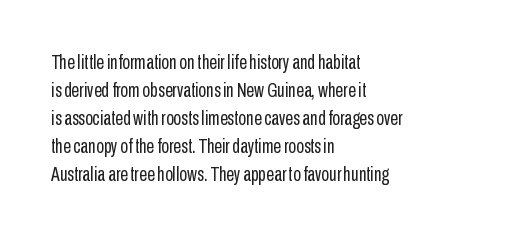
Q: Is the text bold? A: No.
Q: Is the text italic (slanted)? A: No, it is upright.
Q: Is the text underlined? A: No.
Q: How is the paragraph aligned? A: Left-aligned.
Q: Is the spacing between letters normal or unusually wide? A: Normal.
Q: Is the spacing between lines tight, normal or loose? A: Normal.
